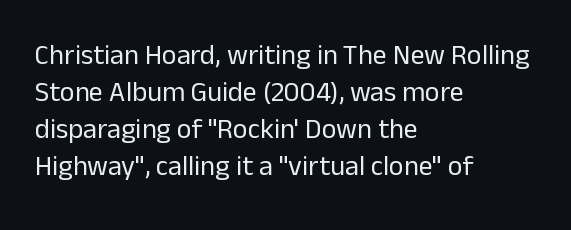
Q: Is the text bold? A: No.
Q: Is the text italic (slanted)? A: No, it is upright.
Q: Is the typeface a serif or a sans-serif typeface? A: Sans-serif.
Q: Is the text underlined? A: No.
Q: How is the paragraph aligned? A: Left-aligned.
Q: Is the spacing between letters normal or unusually wide? A: Normal.
Q: Is the spacing between lines tight, normal or loose? A: Normal.
Q: Width (condensed, normal, or wide)? A: Normal.
Q: Stroke contrast? A: Low.
Q: x-height? A: Medium.
Q: Monospaced? A: No.
